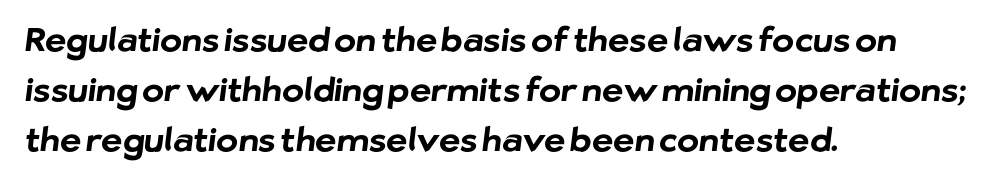
Set as a true bold cut, around the 700 mark. The line texture is even and compact thanks to regular tracking. The designer left line spacing at the default. Alignment: flush left. Honestly, there is no underline to notice here at all.
